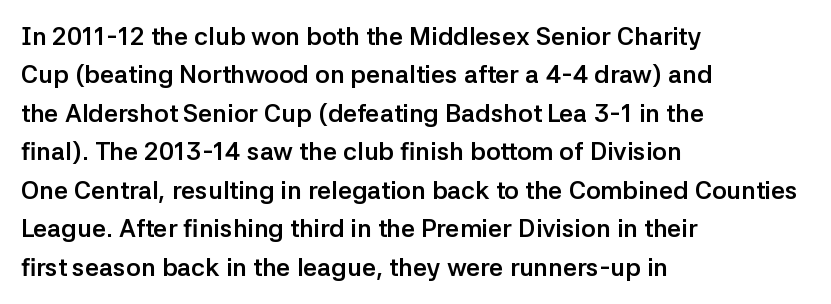
Here the glyphs are tracked normally, forming tight word shapes. Does the weight exceed regular? Yes, all the way to bold. The text block is weighted toward the left margin, trailing off unevenly rightward. Style check: upright. Notice how descenders clear the ascenders below comfortably — that's standard leading. Glance below the letters and you will spot only blank space.
